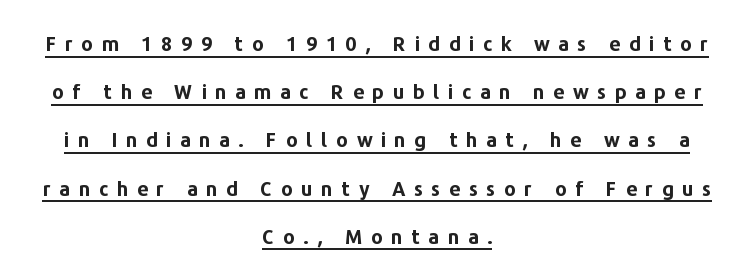
Typeset on center — no edge is straight. Between one letter and the next there's a generous, obvious gap. Typesetter's note: full bold, strokes at maximum text heaviness. Is there any slant? The stems are plumb. This rendering features underlined lettering.
